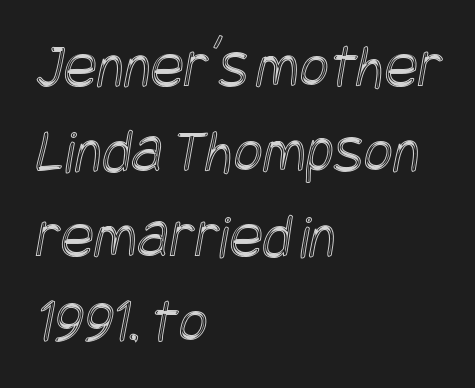
{"width": "condensed", "x_height": "large", "underline": "no", "align": "left", "line_spacing": "normal", "line_spacing_ratio": 1.35, "letter_spacing": "normal", "letter_spacing_em": 0.0, "glyph_px": 63}
